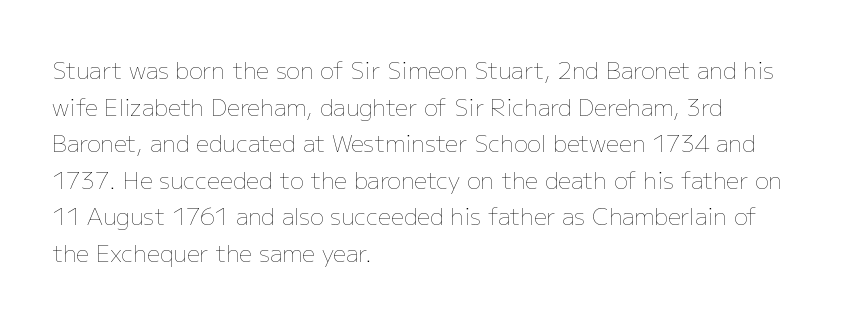
Notice how descenders clear the ascenders below comfortably — that's standard leading. Heft: none added — not bold. Posture: upright roman. The tracking reads as untouched default to a designer's eye. If you drew a ruler down the left edge, every line would touch it.
